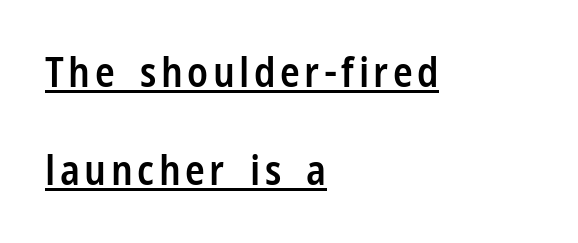
Does the copy run flush right? No — it runs flush left. Quick note: not italic, upright. Is there much room between lines? Yes — plenty of vertical air separates them. This sample uses a sans-serif face. The passage shown is typed in a proportional face where columns would drift. You can see a thin bar hugging the bottom of the glyphs.
